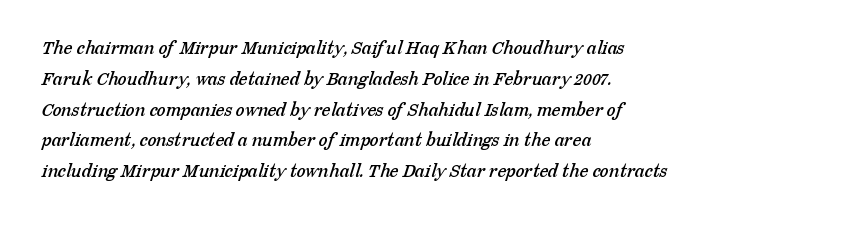
{"underline": "no", "align": "left", "line_spacing": "normal", "line_spacing_ratio": 1.54, "letter_spacing": "normal", "letter_spacing_em": 0.0, "glyph_px": 20}
